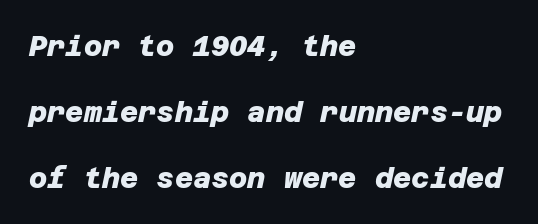
{"serif": "no", "bold": "yes", "weight": "heavy", "width": "normal", "stroke_contrast": "low", "x_height": "large", "underline": "no", "align": "left", "line_spacing": "loose", "line_spacing_ratio": 2.35, "letter_spacing": "normal", "letter_spacing_em": 0.0, "glyph_px": 28}
